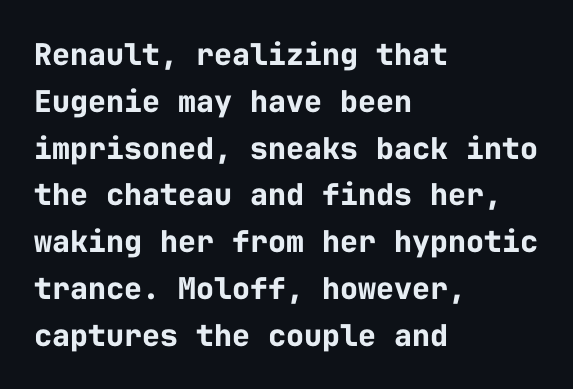
The image shows 30 px bold sans-serif type, upright, monospaced; set left-aligned, normal line spacing (1.56x), normal letter spacing, not underlined; low stroke contrast and a medium x-height.
